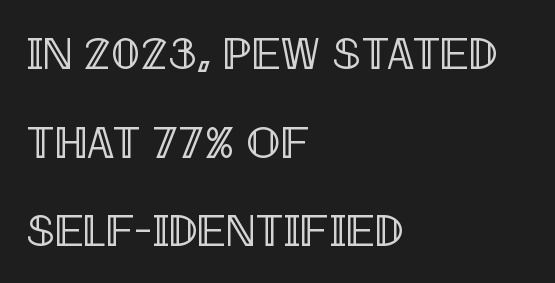
Q: Is the text italic (slanted)? A: No, it is upright.
Q: Is the text underlined? A: No.
Q: How is the paragraph aligned? A: Left-aligned.
Q: Is the spacing between letters normal or unusually wide? A: Normal.
Q: Is the spacing between lines tight, normal or loose? A: Loose.
Q: Width (condensed, normal, or wide)? A: Condensed.
Q: x-height? A: Large.
Q: Monospaced? A: No.
